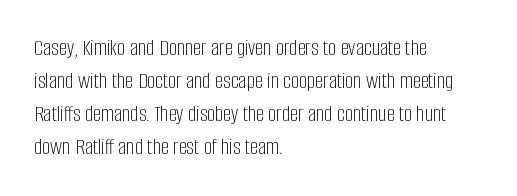
The image shows 23 px text type, upright; set left-aligned, normal line spacing (1.44x), normal letter spacing, not underlined.
